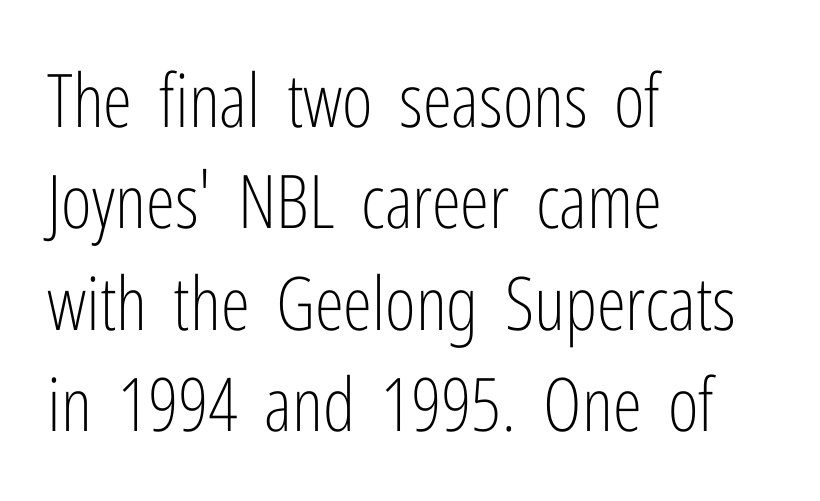
{"serif": "no", "italic": "no", "bold": "no", "weight": "light", "width": "condensed", "stroke_contrast": "low", "x_height": "medium", "monospaced": "no", "underline": "no", "align": "left", "line_spacing": "normal", "line_spacing_ratio": 1.37, "letter_spacing": "normal", "letter_spacing_em": 0.0, "glyph_px": 74}
